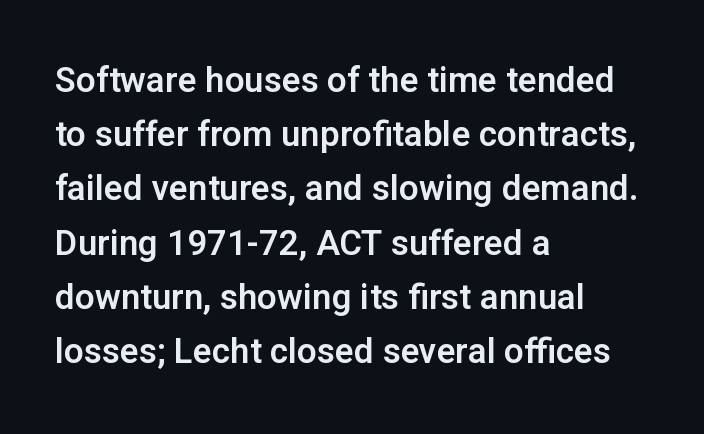
{"serif": "no", "italic": "no", "width": "normal", "stroke_contrast": "low", "x_height": "medium", "monospaced": "no", "underline": "no", "align": "left", "line_spacing": "normal", "line_spacing_ratio": 1.55, "letter_spacing": "normal", "letter_spacing_em": 0.0, "glyph_px": 35}
